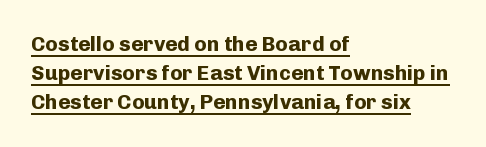
{"italic": "no", "bold": "yes", "underline": "yes", "align": "left", "line_spacing": "normal", "line_spacing_ratio": 1.39, "letter_spacing": "normal", "letter_spacing_em": 0.0, "glyph_px": 21}
